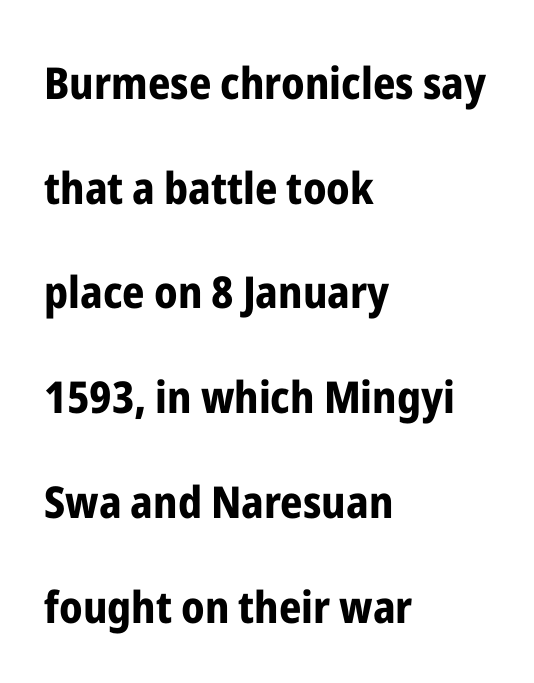
The image shows 44 px bold, condensed sans-serif type, upright; set left-aligned, loose line spacing (2.38x), normal letter spacing, not underlined; low stroke contrast and a medium x-height.
